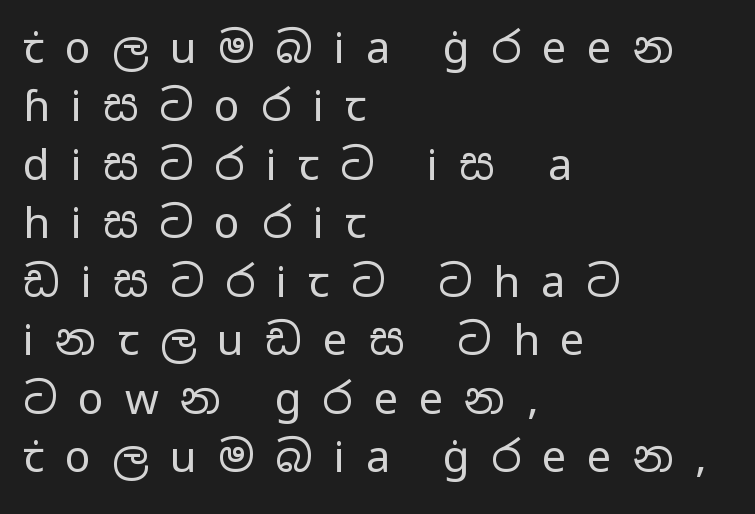
{"serif": "no", "italic": "no", "bold": "no", "weight": "regular", "width": "wide", "stroke_contrast": "low", "x_height": "medium", "monospaced": "no", "underline": "no", "align": "left", "line_spacing": "normal", "line_spacing_ratio": 1.36, "letter_spacing": "wide", "letter_spacing_em": 0.49, "glyph_px": 43}
